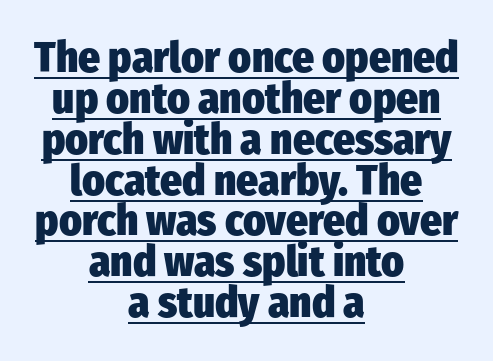
{"serif": "no", "italic": "no", "bold": "yes", "weight": "heavy", "width": "condensed", "stroke_contrast": "low", "x_height": "medium", "monospaced": "no", "underline": "yes", "align": "center", "line_spacing": "tight", "line_spacing_ratio": 0.95, "letter_spacing": "normal", "letter_spacing_em": 0.0, "glyph_px": 43}
